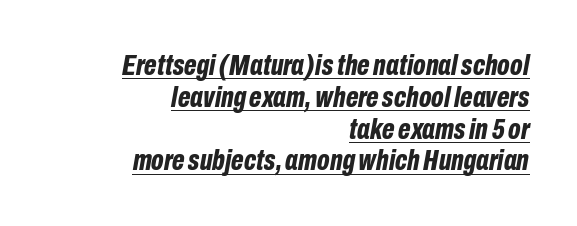
Varying glyph widths throughout — classic text-font behaviour. The lines in this sample share a right terminus and differ only in where they begin. Compared with undecorated copy, this sample adds a rule below the words. Summary of weight: heavy, a full bold. Vertically, the passage feels compressed, each row crowding the next. Spacing between characters is what you'd get straight out of the box.
